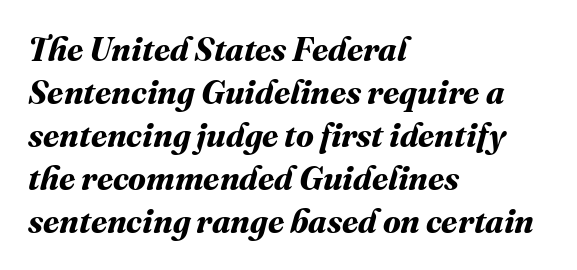
Q: Is the text bold? A: Yes.
Q: Is the text underlined? A: No.
Q: How is the paragraph aligned? A: Left-aligned.
Q: Is the spacing between letters normal or unusually wide? A: Normal.
Q: Is the spacing between lines tight, normal or loose? A: Normal.
Q: Width (condensed, normal, or wide)? A: Normal.
Q: Stroke contrast? A: Medium.
Q: x-height? A: Medium.
Q: Monospaced? A: No.
